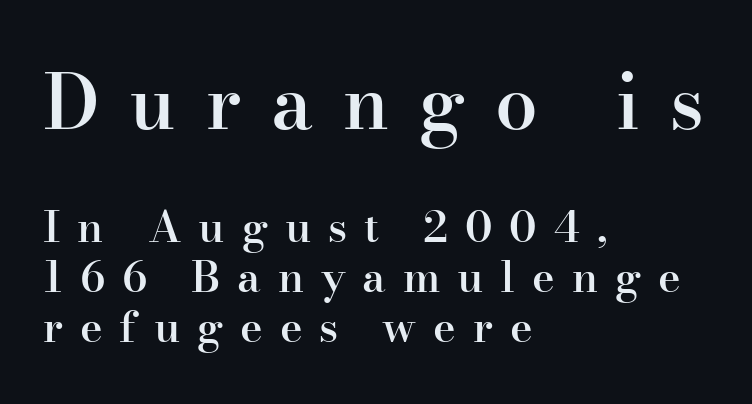
{"serif": "yes", "italic": "no", "bold": "semi", "weight": "semibold", "width": "normal", "stroke_contrast": "high", "x_height": "small", "monospaced": "no", "underline": "no", "align": "left", "line_spacing_ratio": 1.17, "letter_spacing": "wide", "letter_spacing_em": 0.39, "larger_block": "first", "size_ratio": 1.77, "glyph_px": 76}
